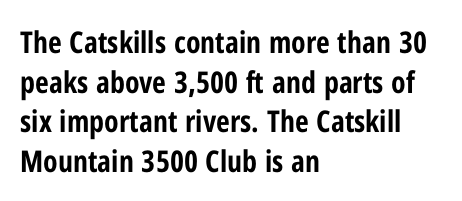
The rendering uses a moderate line-height, typical for paragraphs. Casual observation: everything's shoved over to the left. Descenders are the only things crossing below the line. The specimen reads as upright at a glance. Regarding serifs, this sample does without them. Nobody touched the tracking dial on this one.
